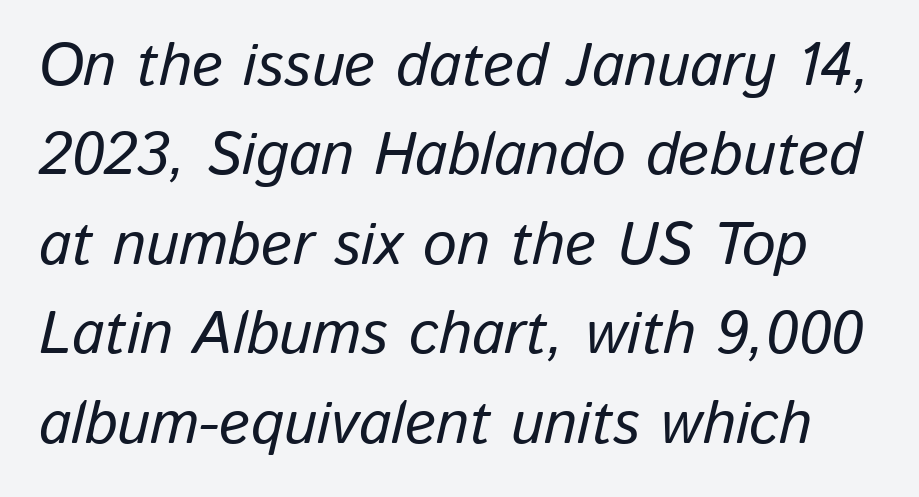
The image shows 60 px text type, italic (leaning right); set normal line spacing (1.49x), normal letter spacing, not underlined; low stroke contrast and a medium x-height.
